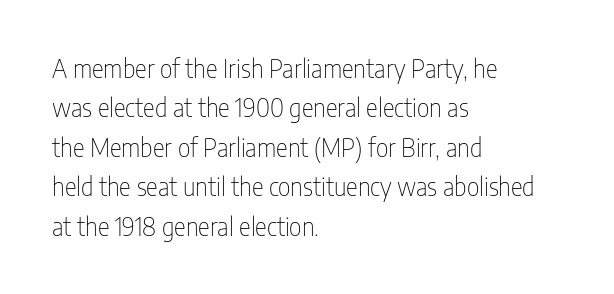
This block has exactly the height ordinary leading produces. Heft: none added — not bold. The face used here is rendered with its standard letterfit. Horizontally, the lines are justified to the leading edge only.
